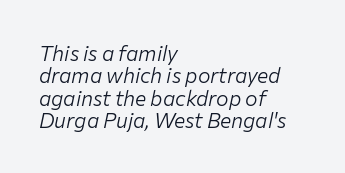
{"italic": "yes", "lean": "right", "slant_degrees": 12, "bold": "no", "underline": "no", "align": "left", "line_spacing": "tight", "line_spacing_ratio": 1.07, "letter_spacing": "normal", "letter_spacing_em": 0.0, "glyph_px": 21}
